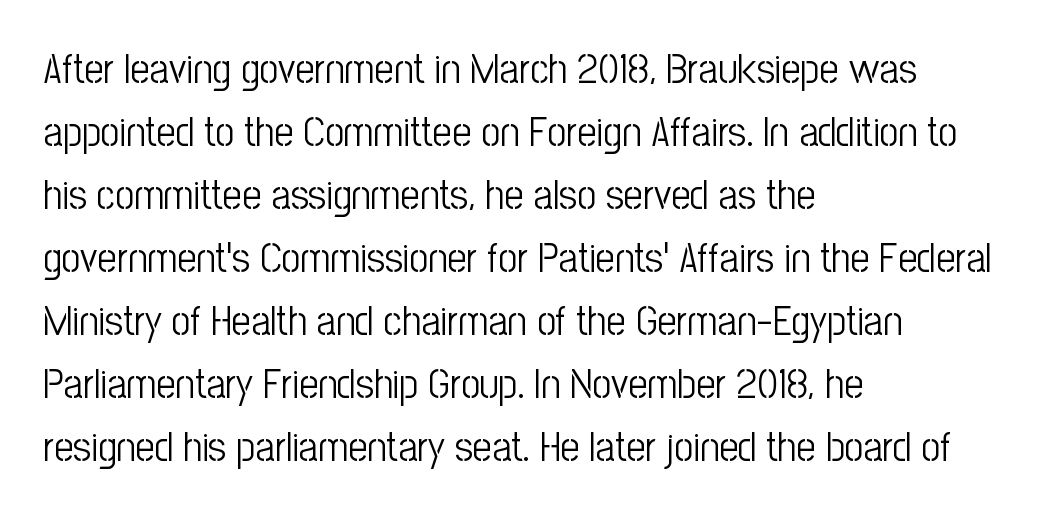
If you drew a line through each stem, it would be perfectly vertical. The line texture is even and compact thanks to regular tracking. Honestly, the row spacing looks completely unremarkable. Classification — sans serif.
